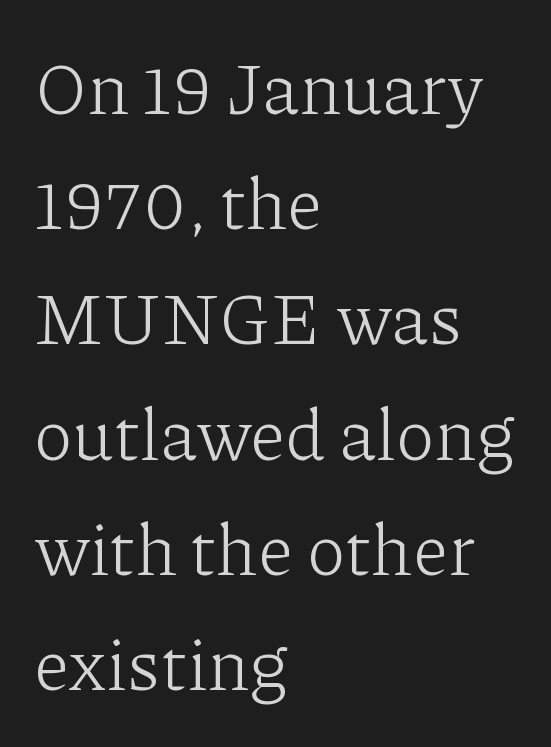
Q: Is the text bold? A: No.
Q: Is the text italic (slanted)? A: No, it is upright.
Q: Is the typeface a serif or a sans-serif typeface? A: Serif.
Q: Is the text underlined? A: No.
Q: How is the paragraph aligned? A: Left-aligned.
Q: Is the spacing between letters normal or unusually wide? A: Normal.
Q: Is the spacing between lines tight, normal or loose? A: Normal.
Q: Width (condensed, normal, or wide)? A: Normal.
Q: Stroke contrast? A: Low.
Q: x-height? A: Medium.
Q: Monospaced? A: No.
